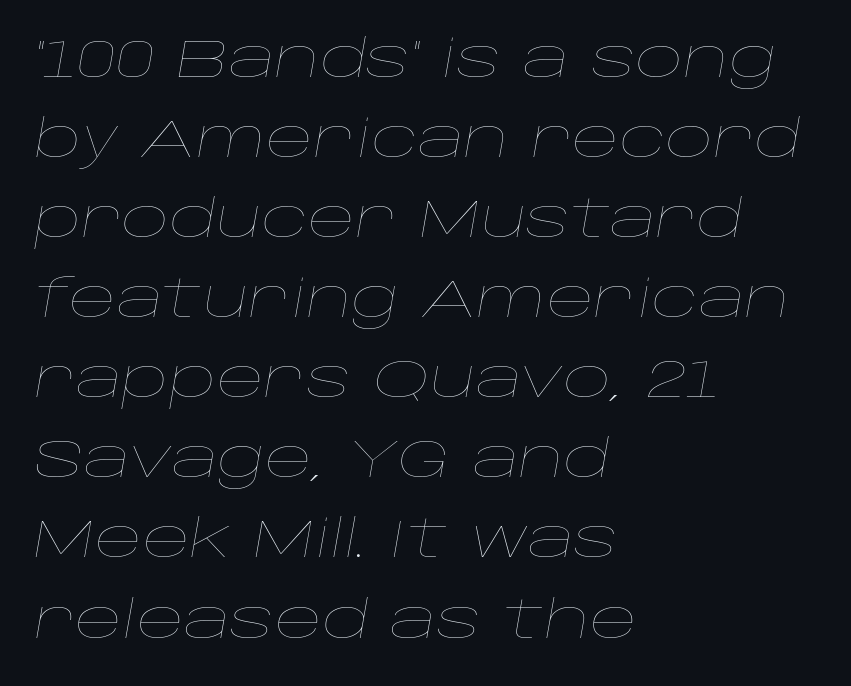
The image shows 52 px thin, wide type, italic (leaning right); set left-aligned, normal line spacing (1.54x), normal letter spacing, not underlined; low stroke contrast and a large x-height.
